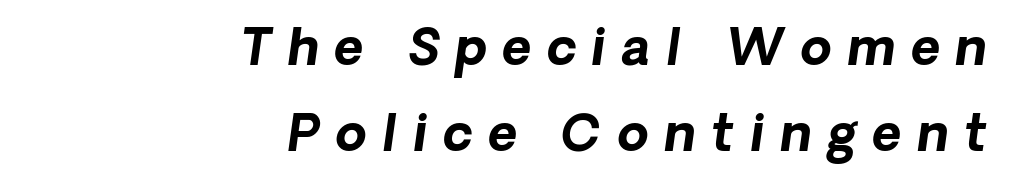
The image shows 50 px bold type, italic (leaning right); set right-aligned, line spacing 1.73x, unusually wide letter spacing (+0.32 em), not underlined; low stroke contrast and a medium x-height.
